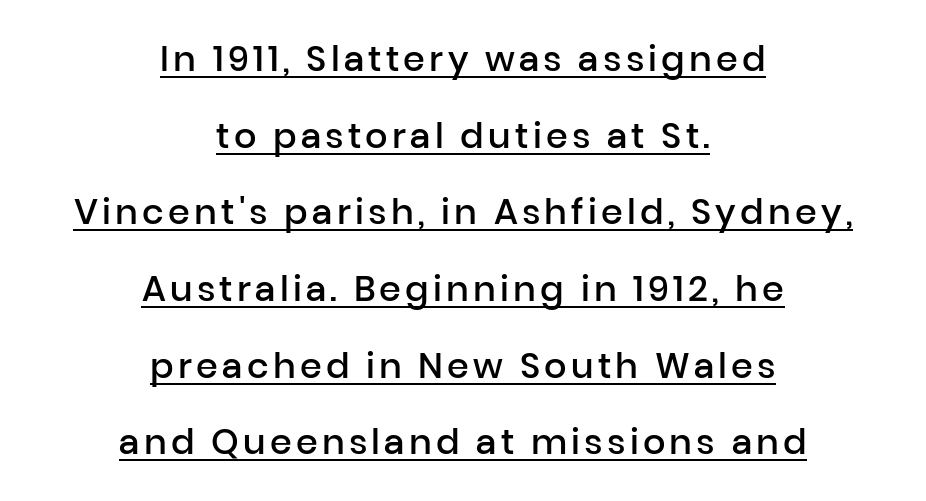
Classification — sans serif. Compared with a flush-left layout, this one balances lines on the center instead. This sample uses an upright cut, with every glyph sitting square on the baseline. Honestly, the rows look like they've been pulled way apart. A continuous stroke trails under the words, as in a hyperlink. Every letter is mildly thick-stroked: semibold rather than bold.
